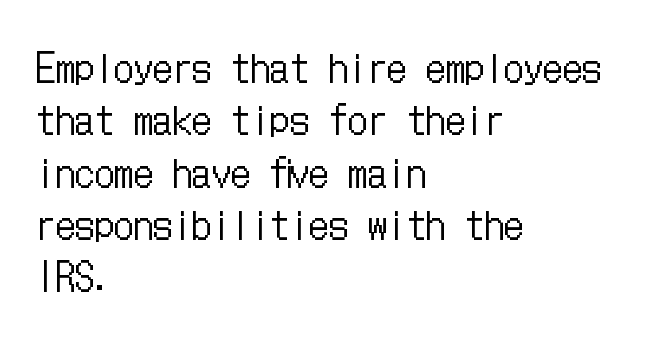
The image shows 39 px regular-weight, condensed type, upright; set left-aligned, normal line spacing (1.34x), normal letter spacing, not underlined; low stroke contrast and a medium x-height.
